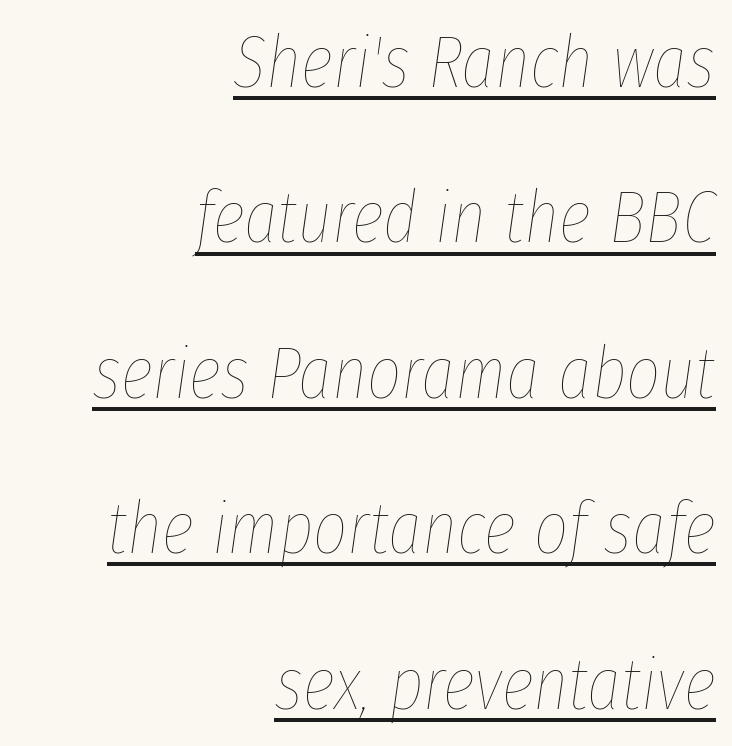
The image shows 74 px thin, condensed type, italic (leaning right); set right-aligned, loose line spacing (2.1x), normal letter spacing, underlined; low stroke contrast and a medium x-height.
